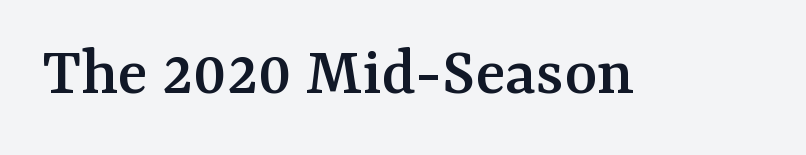
A typesetter would call this proportional, since set widths differ per character. Style check: upright. Are there feet on the stems? There are — it's a serif. The letterforms sit shoulder to shoulder at normal distance. Decoration check: the copy has no underline.
